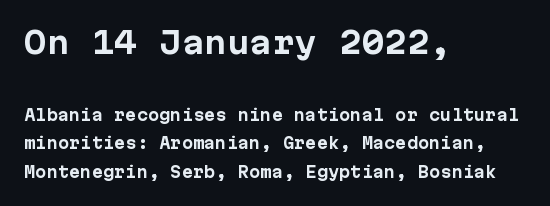
Font category for this specimen: sans-serif. Compared with typical paragraphs, the rows here are farther apart. The letters stand straight up with perfectly vertical stems. Line beginnings align vertically; line endings do not.
